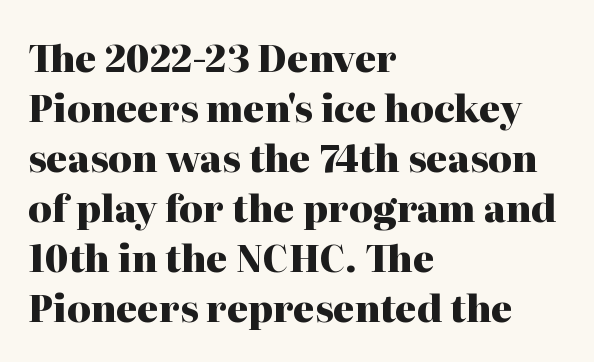
Stroke terminals: seriffed. Looks like regular typesetting: each glyph gets only the width it needs. Notice how thick the strokes are: this is what a full bold looks like. Short and long lines alike share a common starting point at left.
